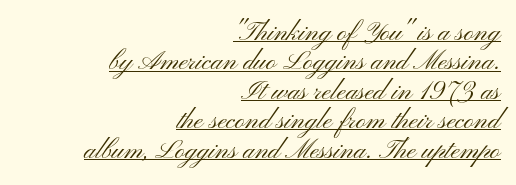
The image shows 27 px text type; set right-aligned, tight line spacing (1.09x), normal letter spacing, underlined.
